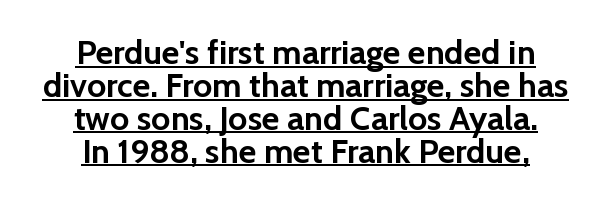
As a designer I'd log this as weight 700, bold. The letters advance in unequal steps, a hallmark of proportional type. Characters follow at the spacing the type designer built in. The lettering is marked with a stroke running underneath it. Italic: no, the glyphs are upright roman. Typeset on center — no edge is straight.
